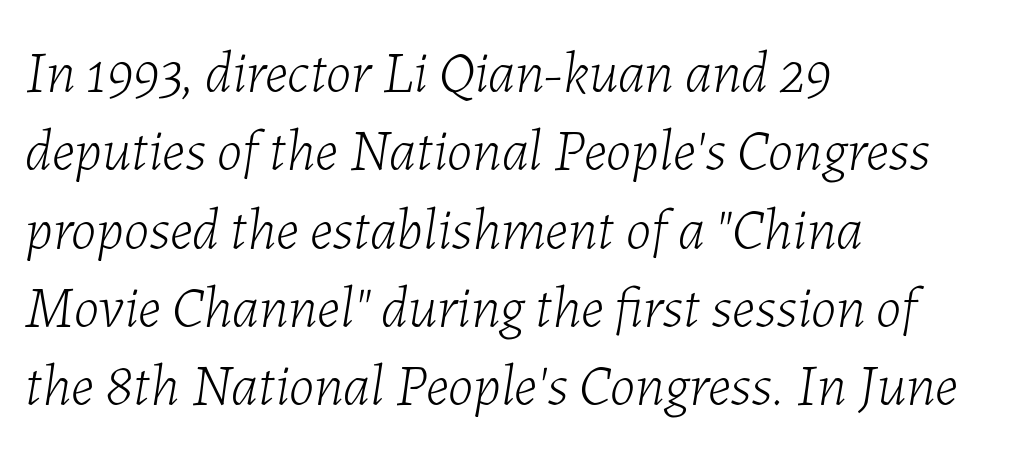
{"italic": "yes", "lean": "right", "slant_degrees": 7, "bold": "no", "weight": "light", "width": "normal", "stroke_contrast": "low", "x_height": "medium", "monospaced": "no", "underline": "no", "align": "left", "line_spacing": "normal", "line_spacing_ratio": 1.35, "letter_spacing": "normal", "letter_spacing_em": 0.0, "glyph_px": 58}
